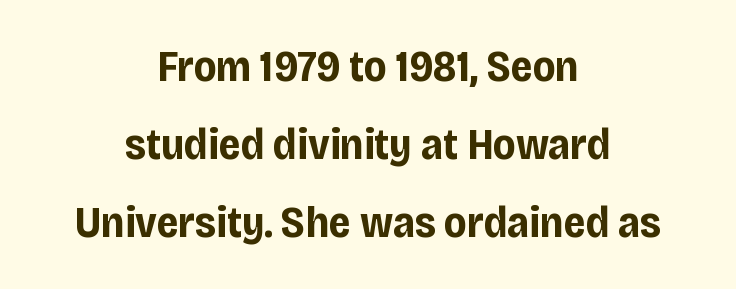
Q: Is the text bold? A: Yes.
Q: Is the text italic (slanted)? A: No, it is upright.
Q: Is the typeface a serif or a sans-serif typeface? A: Sans-serif.
Q: Is the text underlined? A: No.
Q: How is the paragraph aligned? A: Centered.
Q: Is the spacing between letters normal or unusually wide? A: Normal.
Q: Width (condensed, normal, or wide)? A: Condensed.
Q: Stroke contrast? A: Low.
Q: x-height? A: Large.
Q: Monospaced? A: No.
